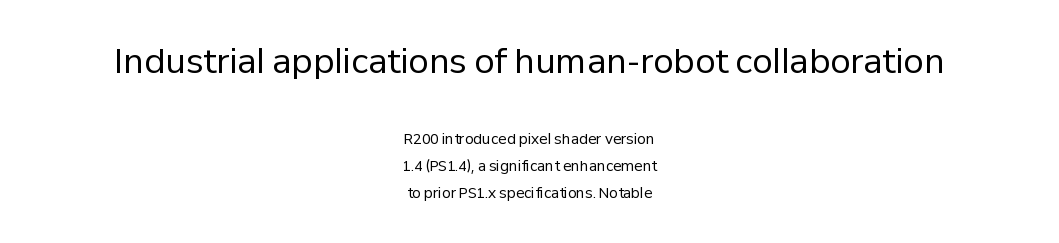
Q: Is the text bold? A: No.
Q: Is the text italic (slanted)? A: No, it is upright.
Q: Is the typeface a serif or a sans-serif typeface? A: Sans-serif.
Q: Is the text underlined? A: No.
Q: How is the paragraph aligned? A: Centered.
Q: Is the spacing between letters normal or unusually wide? A: Normal.
Q: Is the spacing between lines tight, normal or loose? A: Loose.
Q: Which block of text is set in a larger size, the first (top) or the second (bottom)? A: The first (top) one.
Q: Width (condensed, normal, or wide)? A: Normal.
Q: Stroke contrast? A: Low.
Q: x-height? A: Medium.
Q: Monospaced? A: No.
